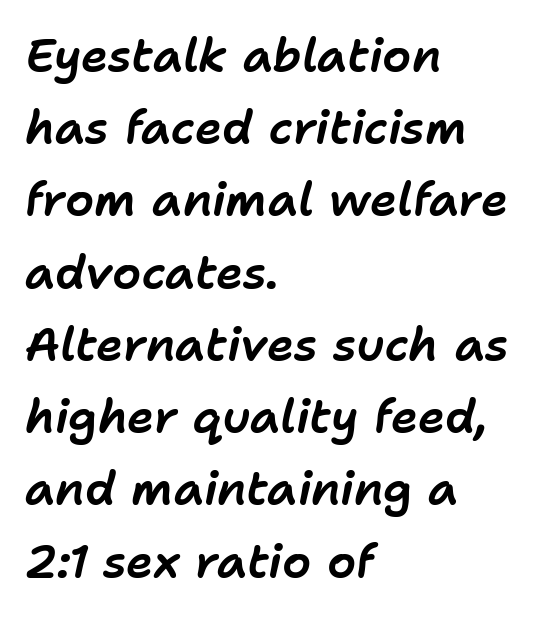
Q: Is the text italic (slanted)? A: Yes, it leans right by about 11 degrees.
Q: Is the text underlined? A: No.
Q: How is the paragraph aligned? A: Left-aligned.
Q: Is the spacing between letters normal or unusually wide? A: Normal.
Q: Is the spacing between lines tight, normal or loose? A: Normal.
Q: Width (condensed, normal, or wide)? A: Normal.
Q: Stroke contrast? A: Low.
Q: x-height? A: Medium.
Q: Monospaced? A: No.
